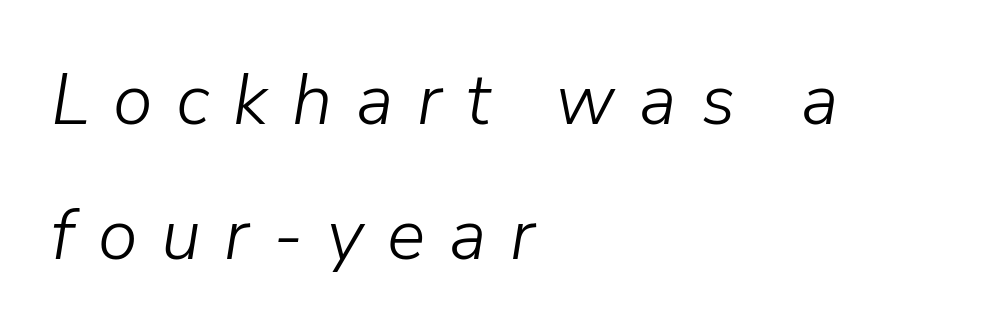
The image shows 72 px light type, italic (leaning right); set left-aligned, line spacing 1.87x, unusually wide letter spacing (+0.33 em), not underlined; low stroke contrast and a medium x-height.
